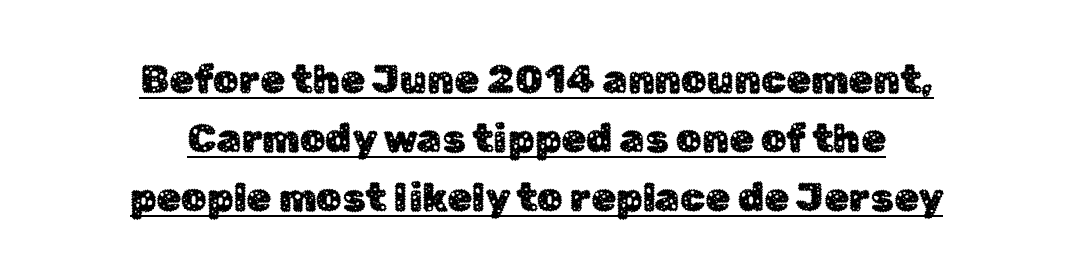
{"serif": "no", "italic": "no", "width": "normal", "stroke_contrast": "low", "x_height": "medium", "monospaced": "no", "underline": "yes", "align": "center", "line_spacing": "normal", "line_spacing_ratio": 1.47, "letter_spacing": "normal", "letter_spacing_em": 0.0, "glyph_px": 40}
